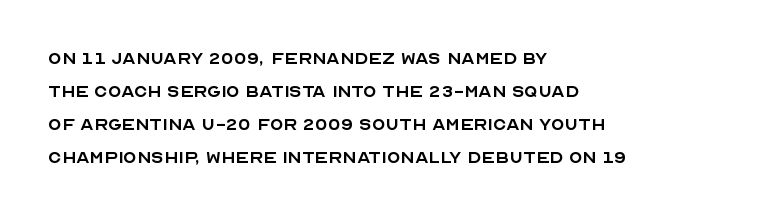
Q: Is the text bold? A: No.
Q: Is the text italic (slanted)? A: No, it is upright.
Q: Is the text underlined? A: No.
Q: How is the paragraph aligned? A: Left-aligned.
Q: Is the spacing between letters normal or unusually wide? A: Normal.
Q: Is the spacing between lines tight, normal or loose? A: Normal.
